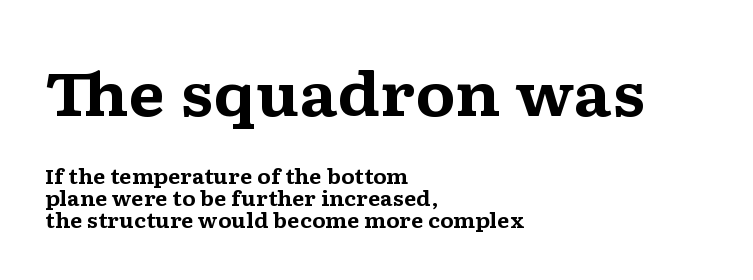
Q: Is the text bold? A: Yes.
Q: Is the text italic (slanted)? A: No, it is upright.
Q: Is the typeface a serif or a sans-serif typeface? A: Serif.
Q: Is the text underlined? A: No.
Q: How is the paragraph aligned? A: Left-aligned.
Q: Is the spacing between letters normal or unusually wide? A: Normal.
Q: Is the spacing between lines tight, normal or loose? A: Tight.
Q: Which block of text is set in a larger size, the first (top) or the second (bottom)? A: The first (top) one.
Q: Width (condensed, normal, or wide)? A: Wide.
Q: Stroke contrast? A: Medium.
Q: x-height? A: Medium.
Q: Monospaced? A: No.
